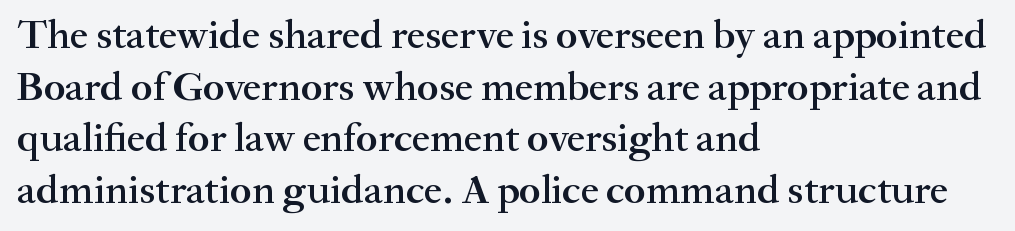
{"serif": "yes", "italic": "no", "bold": "semi", "weight": "semibold", "width": "normal", "stroke_contrast": "medium", "x_height": "small", "monospaced": "no", "underline": "no", "align": "left", "line_spacing": "normal", "line_spacing_ratio": 1.26, "letter_spacing": "normal", "letter_spacing_em": 0.0, "glyph_px": 41}
